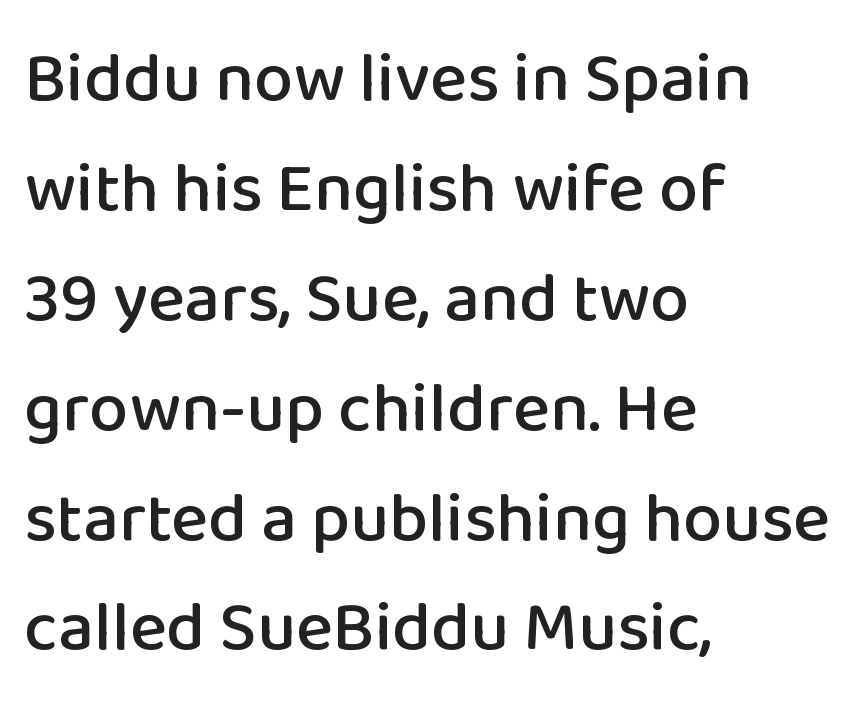
The image shows 70 px sans-serif type, upright; set left-aligned, normal line spacing (1.57x), normal letter spacing, not underlined; low stroke contrast and a medium x-height.
